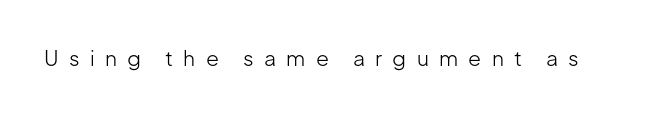
Q: Is the text bold? A: No.
Q: Is the text italic (slanted)? A: No, it is upright.
Q: Is the text underlined? A: No.
Q: Is the spacing between letters normal or unusually wide? A: Unusually wide.
